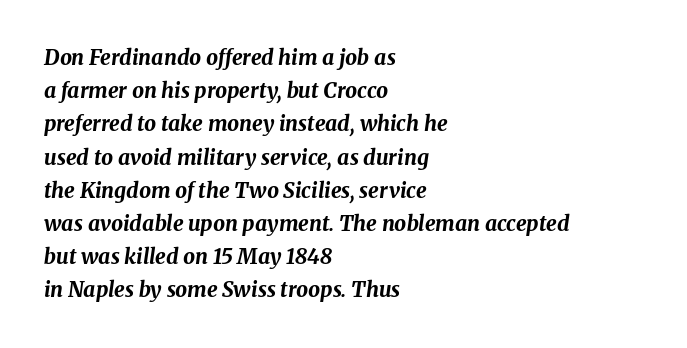
{"italic": "yes", "lean": "right", "slant_degrees": 8, "bold": "yes", "underline": "no", "align": "left", "line_spacing": "normal", "line_spacing_ratio": 1.58, "letter_spacing": "normal", "letter_spacing_em": 0.0, "glyph_px": 21}
